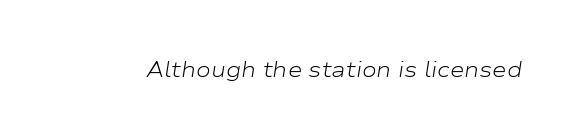
Unmarked baselines from the first word to the last. The font sits on the lighter half of the weight spectrum, regular included. Characters are canted at an angle relative to the baseline's perpendicular. Caption: standard tracking, unaltered.
